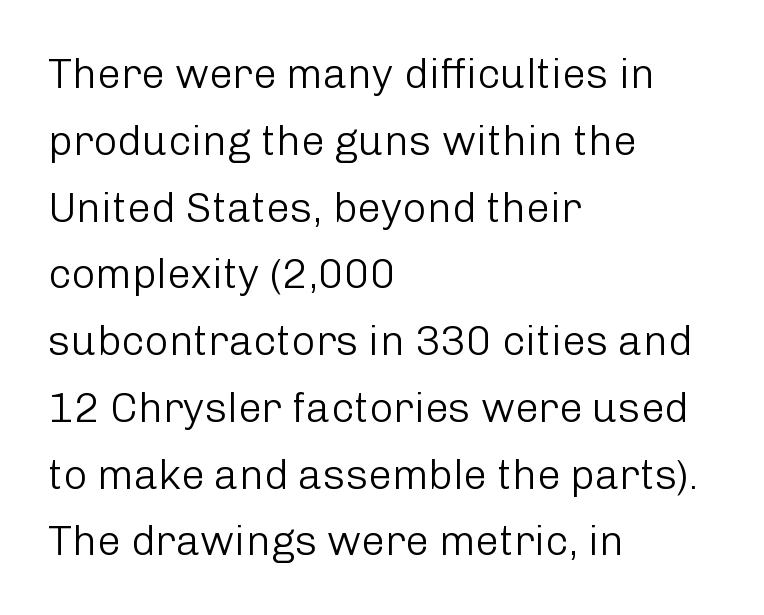
{"serif": "no", "italic": "no", "bold": "no", "weight": "light", "width": "normal", "stroke_contrast": "low", "x_height": "medium", "monospaced": "no", "underline": "no", "align": "left", "line_spacing": "normal", "line_spacing_ratio": 1.59, "letter_spacing": "normal", "letter_spacing_em": 0.0, "glyph_px": 42}
